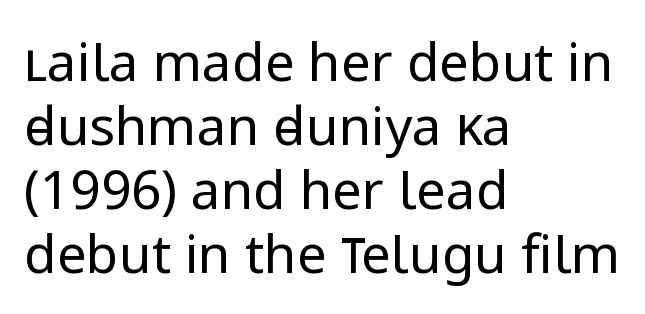
Q: Is the text bold? A: No.
Q: Is the text italic (slanted)? A: No, it is upright.
Q: Is the typeface a serif or a sans-serif typeface? A: Sans-serif.
Q: Is the text underlined? A: No.
Q: How is the paragraph aligned? A: Left-aligned.
Q: Is the spacing between letters normal or unusually wide? A: Normal.
Q: Width (condensed, normal, or wide)? A: Normal.
Q: Stroke contrast? A: Low.
Q: x-height? A: Medium.
Q: Monospaced? A: No.
